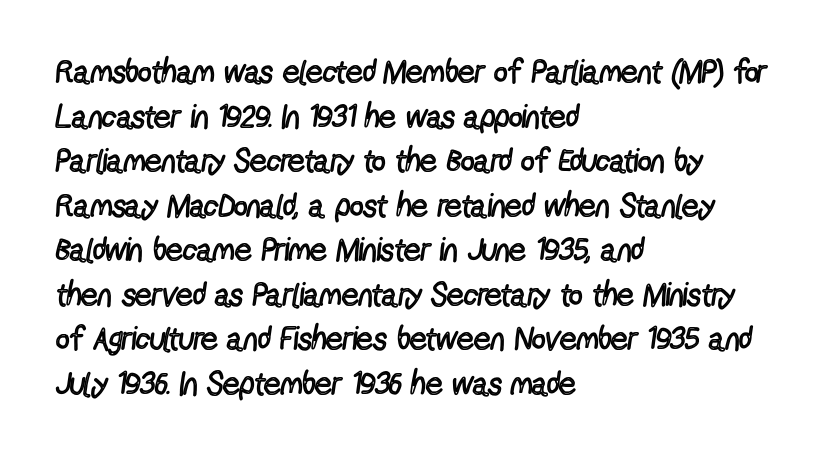
The image shows 33 px regular-weight, condensed sans-serif type; set left-aligned, normal line spacing (1.35x), normal letter spacing, not underlined; a medium x-height.
